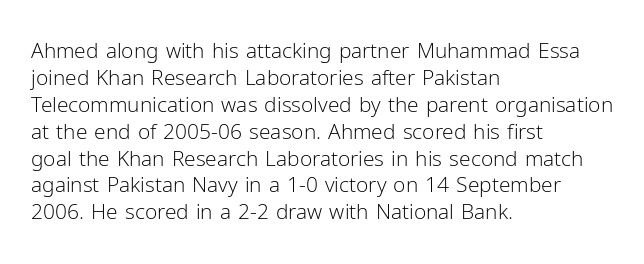
{"italic": "no", "bold": "no", "underline": "no", "align": "left", "line_spacing": "normal", "line_spacing_ratio": 1.28, "letter_spacing": "normal", "letter_spacing_em": 0.0, "glyph_px": 21}
